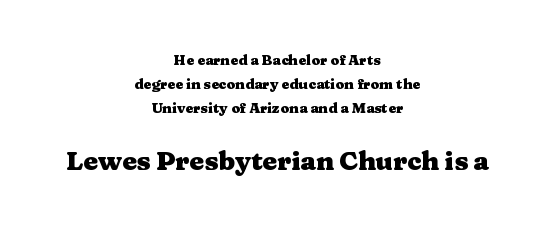
{"italic": "no", "bold": "yes", "underline": "no", "align": "center", "line_spacing_ratio": 1.71, "letter_spacing": "normal", "letter_spacing_em": 0.0, "larger_block": "second", "size_ratio": 1.86, "glyph_px": 26}
